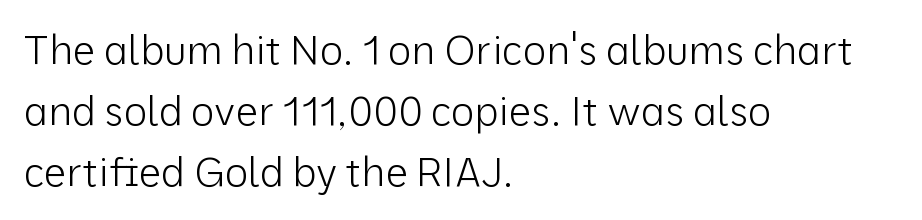
The image shows 40 px light sans-serif type, upright; set left-aligned, normal line spacing (1.52x), normal letter spacing, not underlined; low stroke contrast and a medium x-height.
